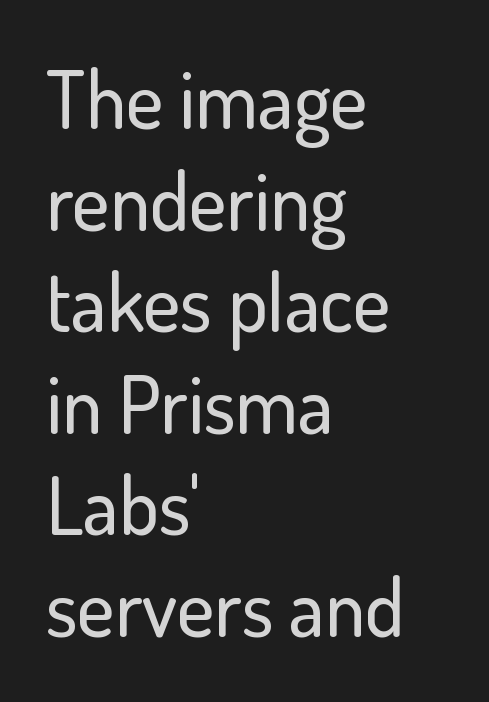
The typesetter chose a ragged-right arrangement here. Any mark beneath the type? The region is blank. Nothing sits at the stroke ends, so this counts as sans-serif. What's the leading like? Ordinary, nothing unusual. Vertical strokes here are truly vertical. Do the characters align in a grid? No, the font is proportional.
